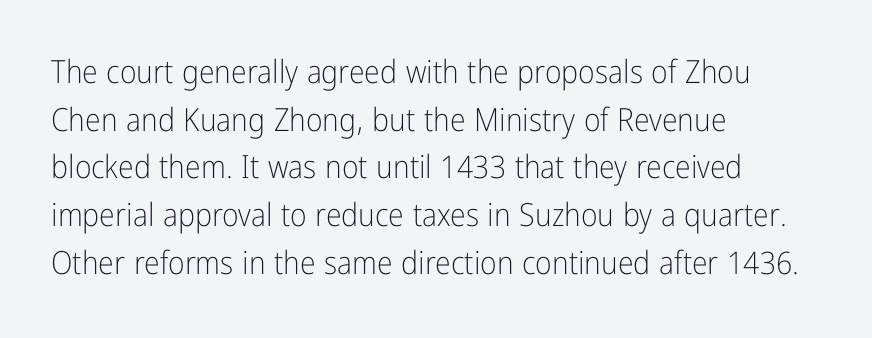
{"serif": "no", "italic": "no", "bold": "no", "weight": "light", "width": "condensed", "stroke_contrast": "low", "x_height": "medium", "monospaced": "no", "underline": "no", "align": "left", "line_spacing": "normal", "line_spacing_ratio": 1.49, "letter_spacing": "normal", "letter_spacing_em": 0.0, "glyph_px": 32}
